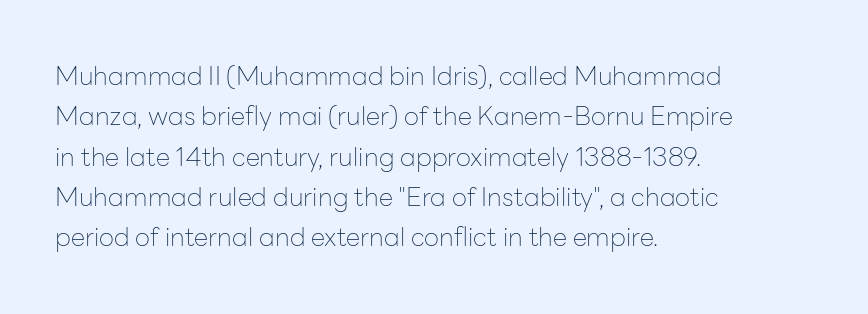
Q: Is the text bold? A: No.
Q: Is the text italic (slanted)? A: No, it is upright.
Q: Is the text underlined? A: No.
Q: How is the paragraph aligned? A: Left-aligned.
Q: Is the spacing between letters normal or unusually wide? A: Normal.
Q: Is the spacing between lines tight, normal or loose? A: Normal.
